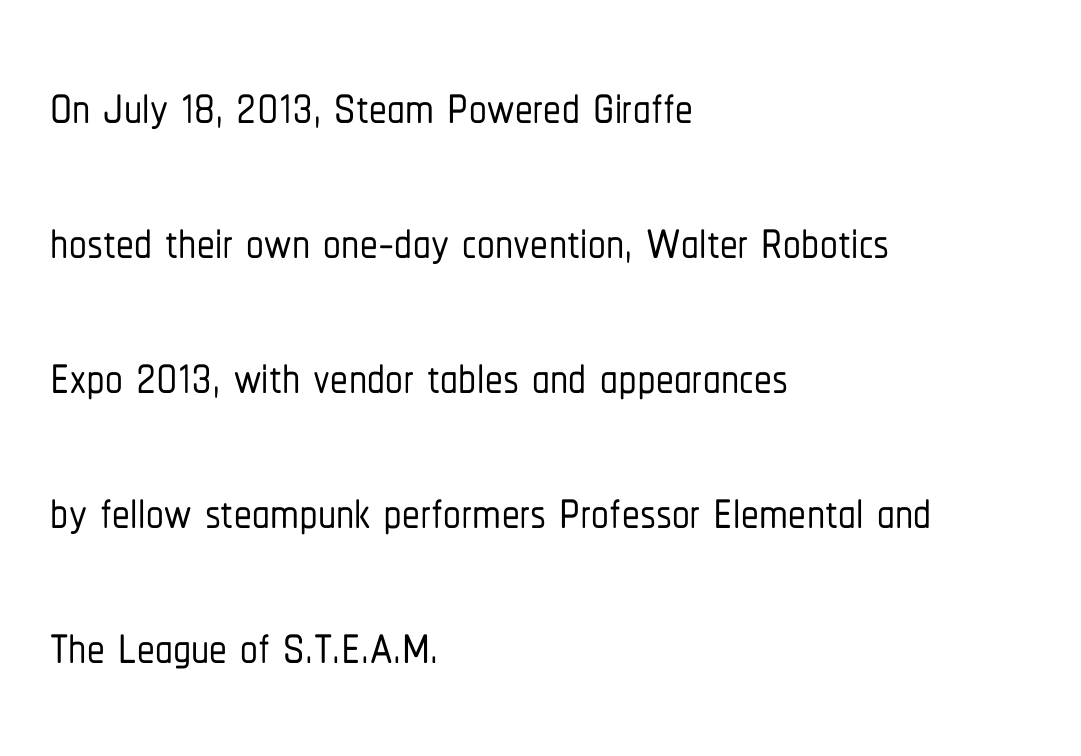
Regarding serifs, this sample does without them. Does the copy run flush right? No — it runs flush left. You could not count columns in this text — the font is proportionally spaced. This is roman type, the default non-slanted kind. Honestly, the letter spacing is just normal — you wouldn't notice it.
